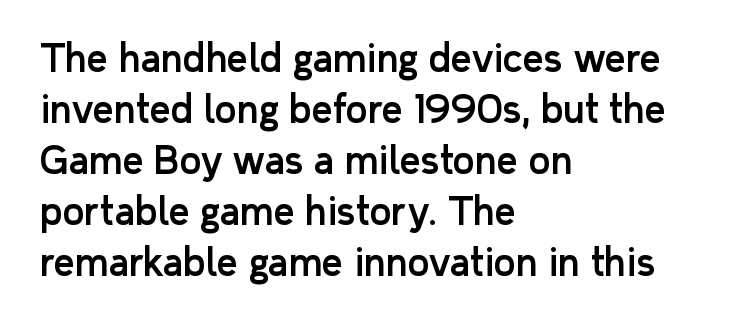
Stroke terminals: plain, sans-serif. Ordinary non-slanted type is in use. Notice how descenders clear the ascenders below comfortably — that's standard leading. Short note: letters normally spaced. Spacing verdict: proportional, widths tailored to each character.
